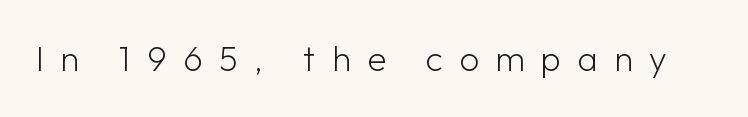
Q: Is the text bold? A: No.
Q: Is the text italic (slanted)? A: No, it is upright.
Q: Is the typeface a serif or a sans-serif typeface? A: Sans-serif.
Q: Is the text underlined? A: No.
Q: Is the spacing between letters normal or unusually wide? A: Unusually wide.
Q: Width (condensed, normal, or wide)? A: Normal.
Q: Stroke contrast? A: Low.
Q: x-height? A: Medium.
Q: Monospaced? A: No.
